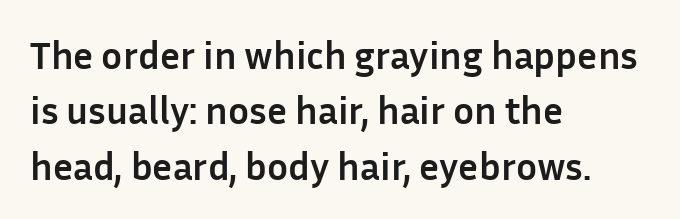
Typeset ragged right — the left edge is the straight one. The glyphs in this specimen are sans serif. The designer left line spacing at the default. The letters advance in unequal steps, a hallmark of proportional type. The axis of the letterforms is exactly vertical. Descenders hang freely into open space.
